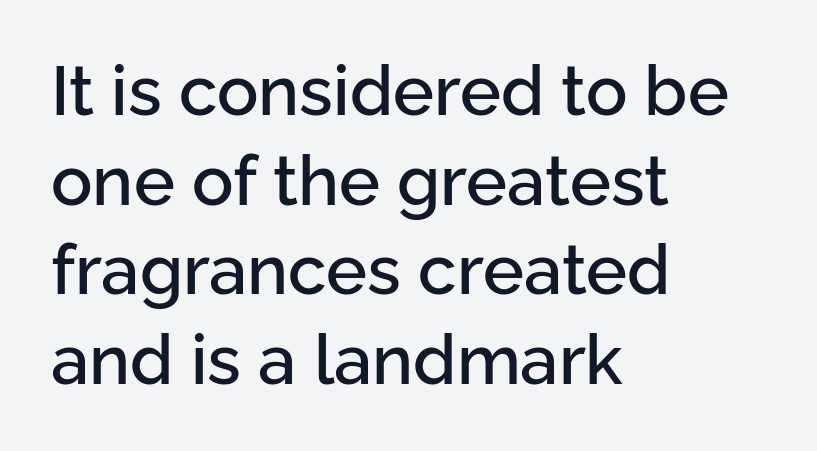
Q: Is the text italic (slanted)? A: No, it is upright.
Q: Is the typeface a serif or a sans-serif typeface? A: Sans-serif.
Q: Is the text underlined? A: No.
Q: How is the paragraph aligned? A: Left-aligned.
Q: Is the spacing between letters normal or unusually wide? A: Normal.
Q: Is the spacing between lines tight, normal or loose? A: Normal.
Q: Width (condensed, normal, or wide)? A: Normal.
Q: Stroke contrast? A: Low.
Q: x-height? A: Medium.
Q: Monospaced? A: No.
